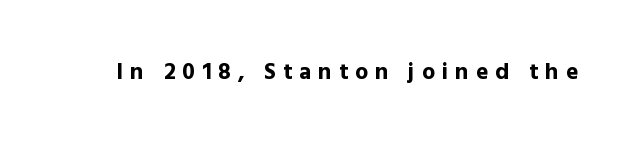
Q: Is the text bold? A: Yes.
Q: Is the text italic (slanted)? A: No, it is upright.
Q: Is the text underlined? A: No.
Q: Is the spacing between letters normal or unusually wide? A: Unusually wide.
